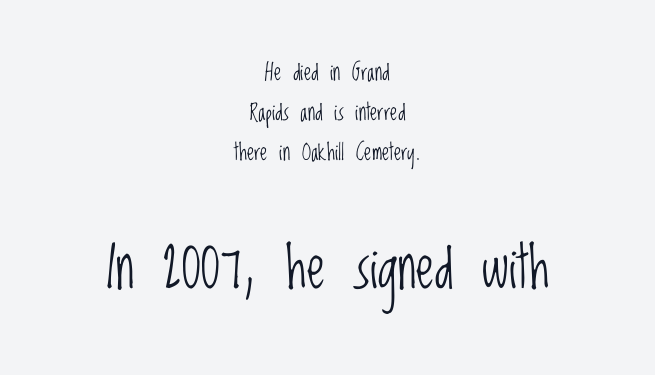
The image shows 58 px light, condensed sans-serif type, upright; set centered, line spacing 1.75x, normal letter spacing, not underlined; the second (bottom) block is 2.52x larger; low stroke contrast and a large x-height.
